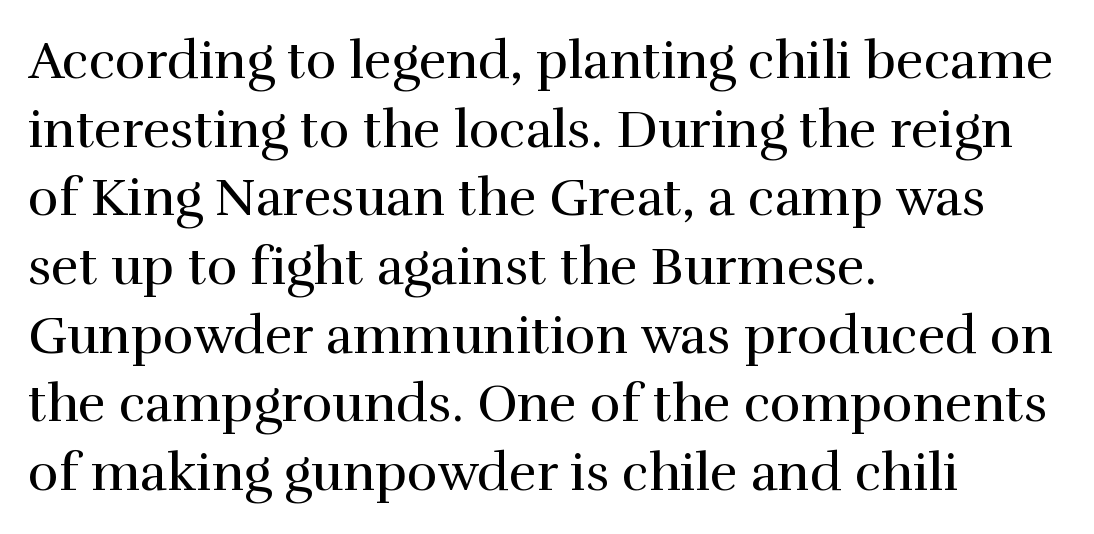
Q: Is the text bold? A: No.
Q: Is the text italic (slanted)? A: No, it is upright.
Q: Is the typeface a serif or a sans-serif typeface? A: Serif.
Q: Is the text underlined? A: No.
Q: How is the paragraph aligned? A: Left-aligned.
Q: Is the spacing between letters normal or unusually wide? A: Normal.
Q: Is the spacing between lines tight, normal or loose? A: Normal.
Q: Width (condensed, normal, or wide)? A: Normal.
Q: x-height? A: Medium.
Q: Monospaced? A: No.
